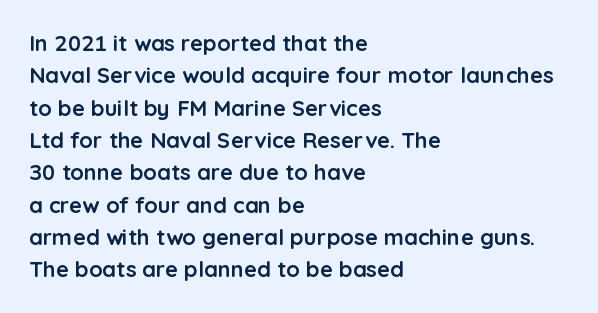
{"italic": "no", "bold": "yes", "underline": "no", "align": "left", "line_spacing": "normal", "line_spacing_ratio": 1.47, "letter_spacing": "normal", "letter_spacing_em": 0.0, "glyph_px": 22}
